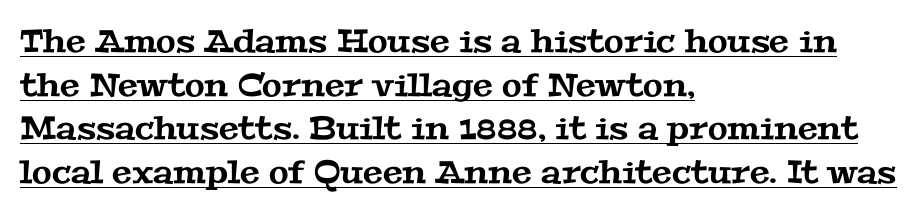
The image shows 32 px wide serif type; set left-aligned, normal line spacing (1.36x), normal letter spacing, underlined; medium stroke contrast and a medium x-height.
